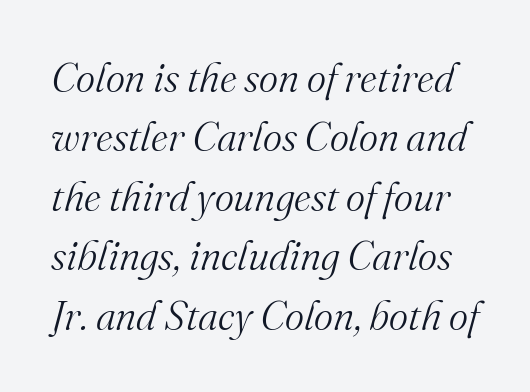
Q: Is the text bold? A: No.
Q: Is the text italic (slanted)? A: Yes, it leans right by about 16 degrees.
Q: Is the typeface a serif or a sans-serif typeface? A: Serif.
Q: Is the text underlined? A: No.
Q: Is the spacing between letters normal or unusually wide? A: Normal.
Q: Is the spacing between lines tight, normal or loose? A: Normal.
Q: Width (condensed, normal, or wide)? A: Normal.
Q: Stroke contrast? A: Medium.
Q: x-height? A: Small.
Q: Monospaced? A: No.
